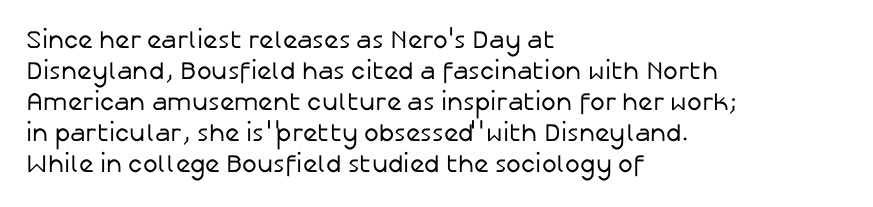
{"italic": "no", "bold": "no", "underline": "no", "align": "left", "line_spacing_ratio": 1.24, "letter_spacing": "normal", "letter_spacing_em": 0.0, "glyph_px": 25}
